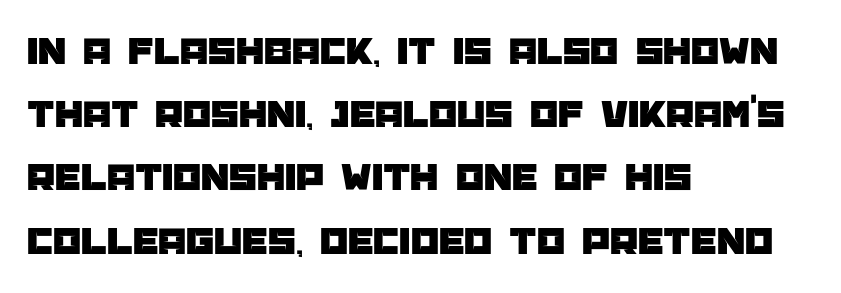
Q: Is the text italic (slanted)? A: No, it is upright.
Q: Is the typeface a serif or a sans-serif typeface? A: Sans-serif.
Q: Is the text underlined? A: No.
Q: How is the paragraph aligned? A: Left-aligned.
Q: Is the spacing between letters normal or unusually wide? A: Normal.
Q: Is the spacing between lines tight, normal or loose? A: Normal.
Q: Width (condensed, normal, or wide)? A: Normal.
Q: Stroke contrast? A: Low.
Q: x-height? A: Large.
Q: Monospaced? A: No.
